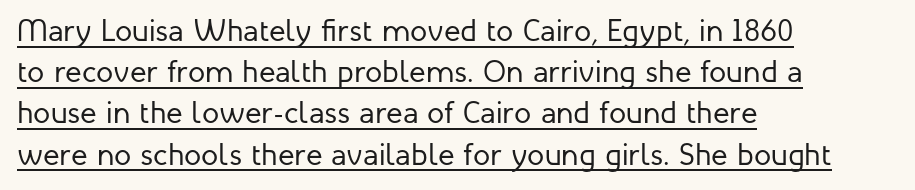
Does a line run under the words? Yes, clearly. Leading: standard. Nothing sits at the stroke ends, so this counts as sans-serif. A typesetter would call this proportional, since set widths differ per character. Vertical strokes here are truly vertical.
